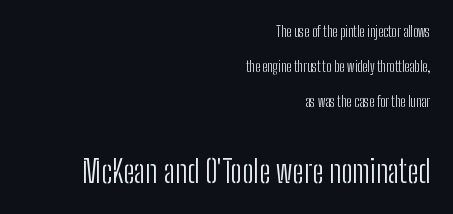
Honestly, there is no underline to notice here at all. Regarding leading, the lines here are spaced well apart. Does extra space separate the letters? No, they use regular spacing. Each letter keeps its own natural width here, so spacing adapts to shape. In terms of letterform style, serifs are entirely absent.
